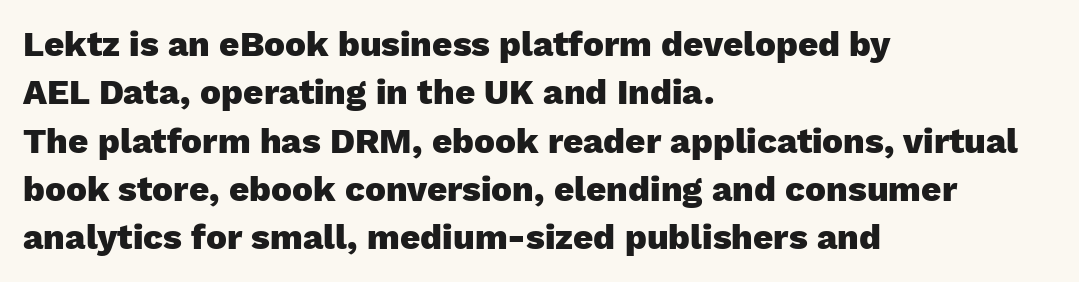
Every stem runs plumb, perpendicular to the baseline. Varying glyph widths throughout — classic text-font behaviour. Baseline-to-baseline distance is the conventional proportion of letter height. The face used here has the dense, thick strokes of a bold. The type is set solid horizontally, with unmodified tracking. Each letter's strokes conclude bluntly, with no projecting serifs.
